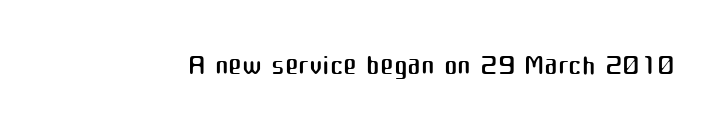
The image shows 41 px regular-weight sans-serif type, upright; set normal letter spacing, not underlined; medium stroke contrast and a medium x-height.
